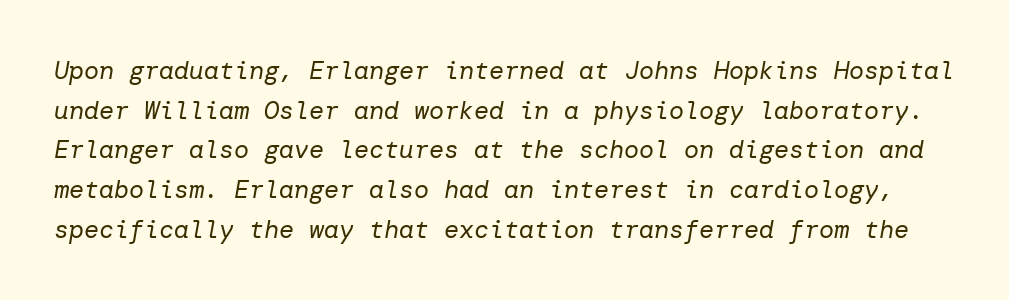
The image shows 25 px text type, italic (leaning right); set normal line spacing (1.59x), normal letter spacing, not underlined.
